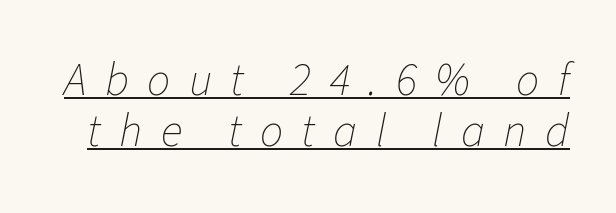
Q: Is the text bold? A: No.
Q: Is the text italic (slanted)? A: Yes, it leans right by about 11 degrees.
Q: Is the text underlined? A: Yes.
Q: Is the spacing between letters normal or unusually wide? A: Unusually wide.
Q: Is the spacing between lines tight, normal or loose? A: Tight.
Q: Width (condensed, normal, or wide)? A: Normal.
Q: Stroke contrast? A: Low.
Q: x-height? A: Medium.
Q: Monospaced? A: No.
